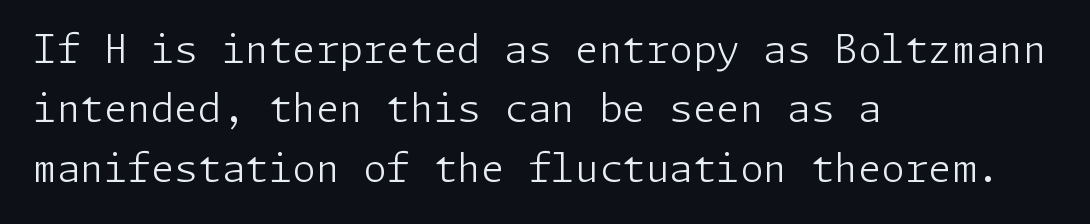
Q: Is the text bold? A: No.
Q: Is the text italic (slanted)? A: No, it is upright.
Q: Is the typeface a serif or a sans-serif typeface? A: Sans-serif.
Q: Is the text underlined? A: No.
Q: How is the paragraph aligned? A: Left-aligned.
Q: Is the spacing between letters normal or unusually wide? A: Normal.
Q: Is the spacing between lines tight, normal or loose? A: Normal.
Q: Width (condensed, normal, or wide)? A: Normal.
Q: Stroke contrast? A: Low.
Q: x-height? A: Medium.
